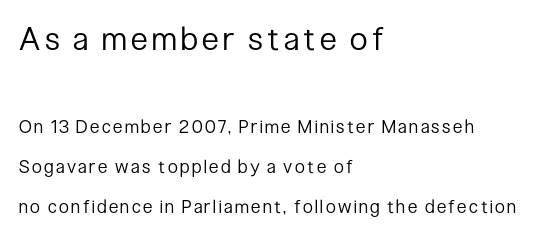
{"serif": "no", "italic": "no", "bold": "no", "weight": "regular", "width": "condensed", "stroke_contrast": "low", "x_height": "medium", "monospaced": "no", "underline": "no", "align": "left", "line_spacing": "loose", "line_spacing_ratio": 2.22, "larger_block": "first", "size_ratio": 1.78, "glyph_px": 32}
